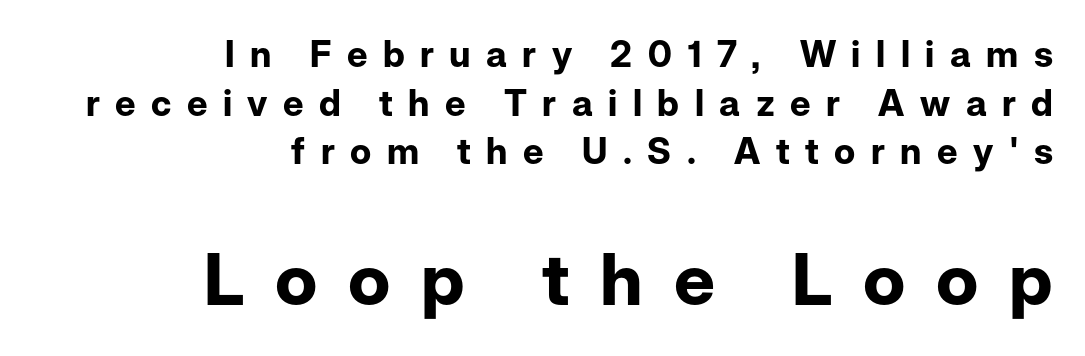
The image shows 72 px bold sans-serif type, upright; set right-aligned, normal line spacing (1.35x), unusually wide letter spacing (+0.43 em), not underlined; the second (bottom) block is 2.0x larger; low stroke contrast and a medium x-height.
